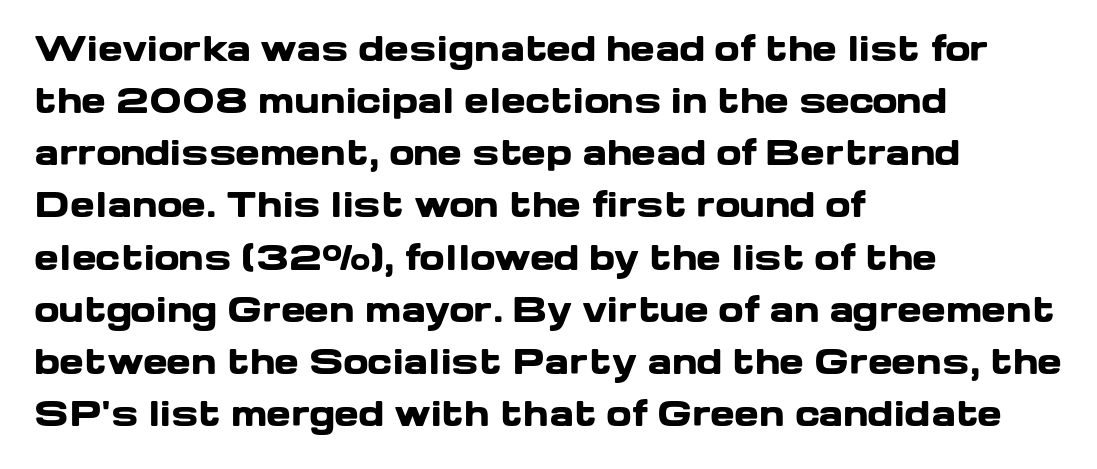
The characters look thick and weighty, a clear bold. Is this a fixed-width face? No — the glyphs have proportional, varying widths. These lines keep a tight, regular rhythm from letter to letter. Does the copy run flush right? No — it runs flush left. Observe the absence of serifs on each vertical stroke in this sample. Upright lettering throughout.
